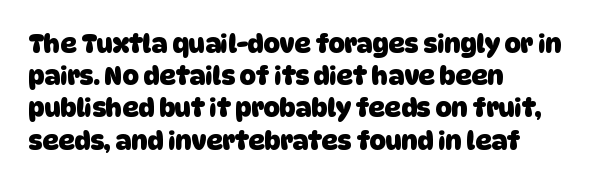
{"bold": "yes", "underline": "no", "align": "left", "line_spacing": "normal", "line_spacing_ratio": 1.29, "letter_spacing": "normal", "letter_spacing_em": 0.0, "glyph_px": 25}
